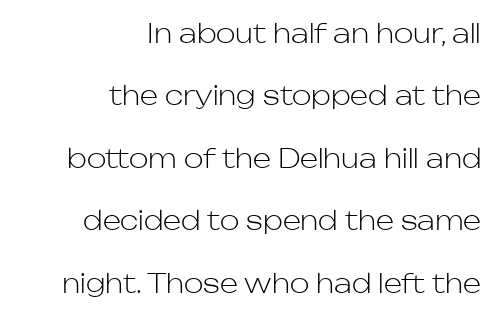
Every row of glyphs terminates at an identical x-position on the right. Rule under the text: the space is simply empty. Bold? No — there's no thickening of the strokes. The passage shown stacks its lines with a broad gap. Upright lettering throughout.
